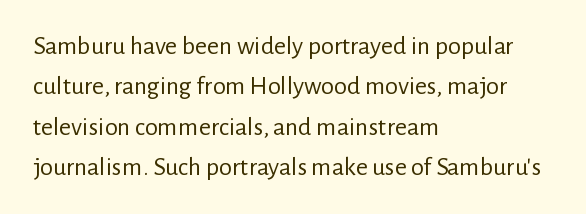
The image shows 26 px text type, upright; set left-aligned, normal line spacing (1.55x), normal letter spacing, not underlined.
